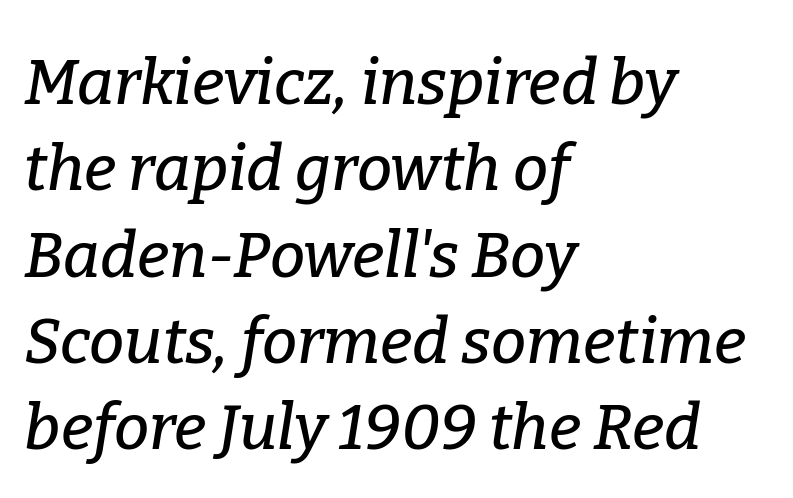
Q: Is the text italic (slanted)? A: Yes, it leans right by about 9 degrees.
Q: Is the typeface a serif or a sans-serif typeface? A: Serif.
Q: Is the text underlined? A: No.
Q: How is the paragraph aligned? A: Left-aligned.
Q: Is the spacing between letters normal or unusually wide? A: Normal.
Q: Is the spacing between lines tight, normal or loose? A: Normal.
Q: Width (condensed, normal, or wide)? A: Normal.
Q: Stroke contrast? A: Low.
Q: x-height? A: Medium.
Q: Monospaced? A: No.
